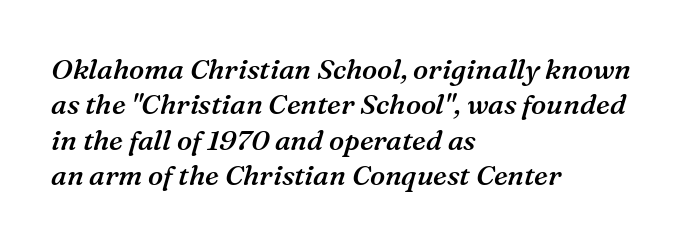
The image shows 28 px semibold serif type, italic (leaning right); set left-aligned, normal line spacing (1.26x), normal letter spacing, not underlined; medium stroke contrast and a medium x-height.
